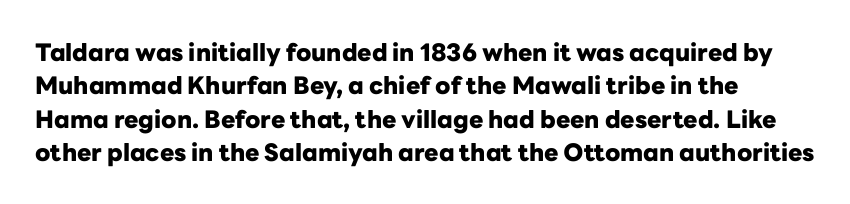
The image shows 24 px bold type, upright; set normal line spacing (1.39x), normal letter spacing, not underlined.
